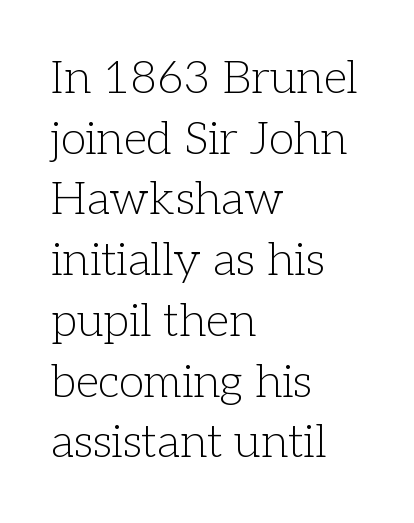
The image shows 46 px light serif type, upright; set left-aligned, normal line spacing (1.32x), normal letter spacing, not underlined; low stroke contrast and a medium x-height.
